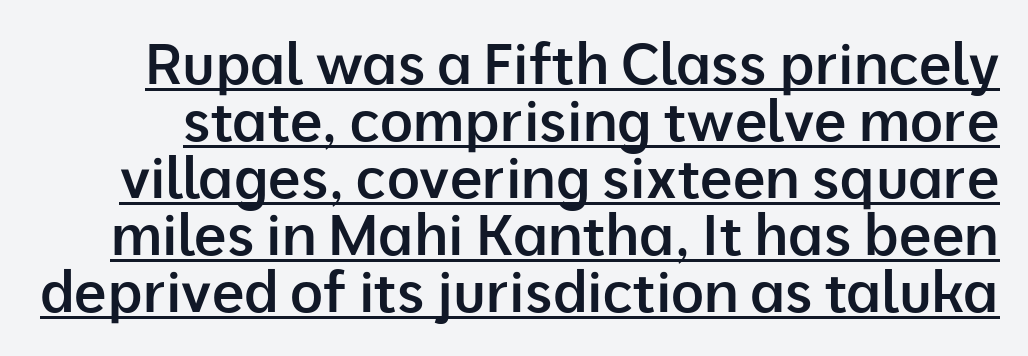
The rendering uses a small line-height, squeezing the rows. The sample's only ornament is a line tracing under the words. This sample uses an upright cut, with every glyph sitting square on the baseline. Each letter keeps its own natural width here, so spacing adapts to shape.
